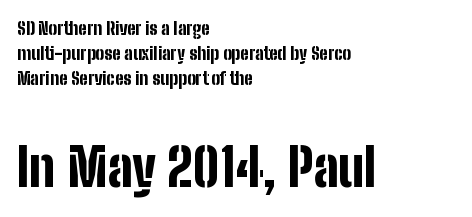
Q: Is the text bold? A: Yes.
Q: Is the text italic (slanted)? A: No, it is upright.
Q: Is the typeface a serif or a sans-serif typeface? A: Sans-serif.
Q: Is the text underlined? A: No.
Q: How is the paragraph aligned? A: Left-aligned.
Q: Is the spacing between letters normal or unusually wide? A: Normal.
Q: Is the spacing between lines tight, normal or loose? A: Normal.
Q: Which block of text is set in a larger size, the first (top) or the second (bottom)? A: The second (bottom) one.
Q: Width (condensed, normal, or wide)? A: Condensed.
Q: Stroke contrast? A: Low.
Q: x-height? A: Medium.
Q: Monospaced? A: No.
